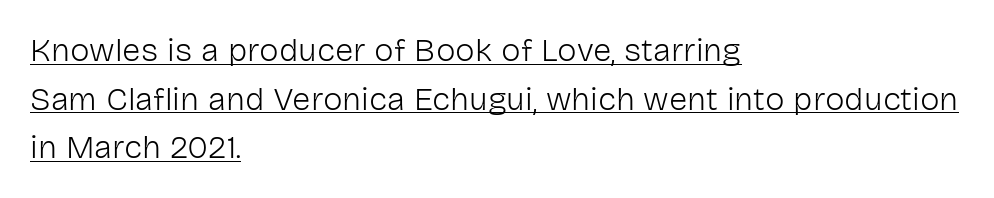
{"serif": "no", "italic": "no", "bold": "no", "weight": "light", "width": "normal", "stroke_contrast": "low", "x_height": "medium", "monospaced": "no", "underline": "yes", "align": "left", "line_spacing": "normal", "line_spacing_ratio": 1.47, "letter_spacing": "normal", "letter_spacing_em": 0.0, "glyph_px": 33}
